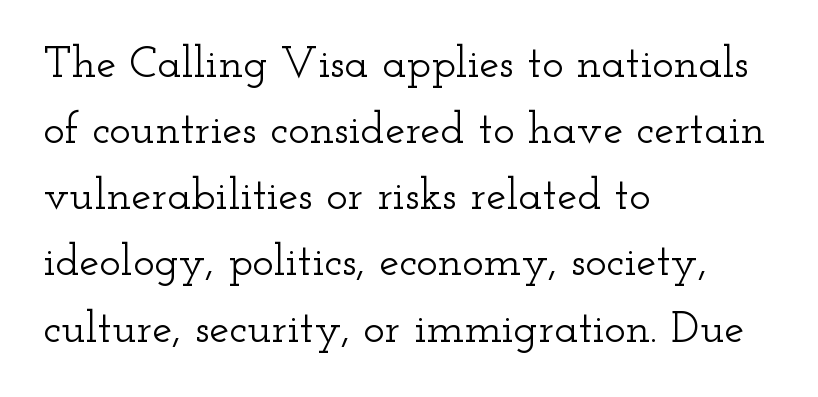
{"serif": "yes", "italic": "no", "width": "wide", "stroke_contrast": "low", "x_height": "small", "monospaced": "no", "underline": "no", "align": "left", "line_spacing": "normal", "line_spacing_ratio": 1.47, "letter_spacing": "normal", "letter_spacing_em": 0.0, "glyph_px": 45}
